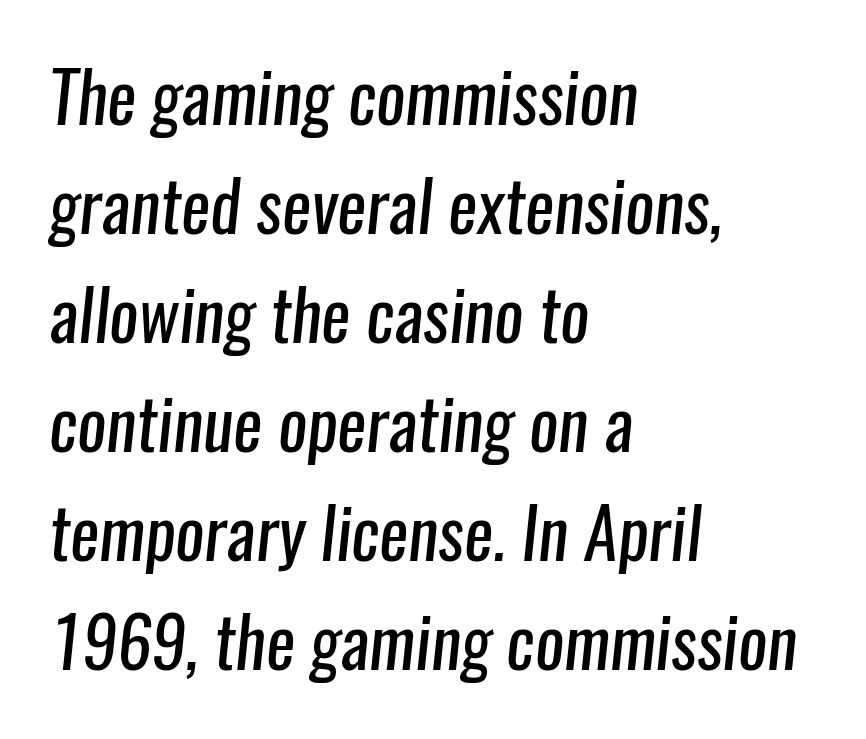
{"serif": "no", "bold": "no", "weight": "regular", "width": "condensed", "stroke_contrast": "low", "x_height": "medium", "monospaced": "no", "underline": "no", "align": "left", "line_spacing": "normal", "line_spacing_ratio": 1.58, "letter_spacing": "normal", "letter_spacing_em": 0.0, "glyph_px": 69}
